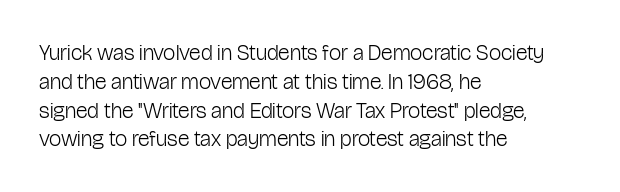
The image shows 22 px text type, upright; set left-aligned, normal line spacing (1.31x), normal letter spacing, not underlined.
